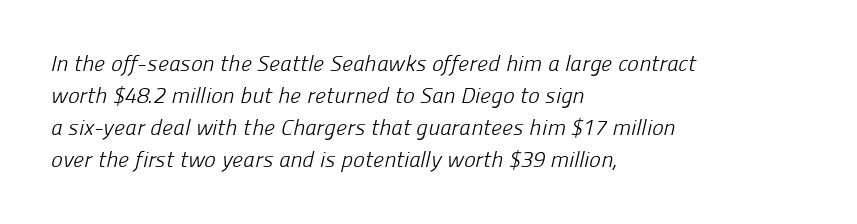
The image shows 22 px text type; set left-aligned, normal line spacing (1.46x), normal letter spacing, not underlined.
